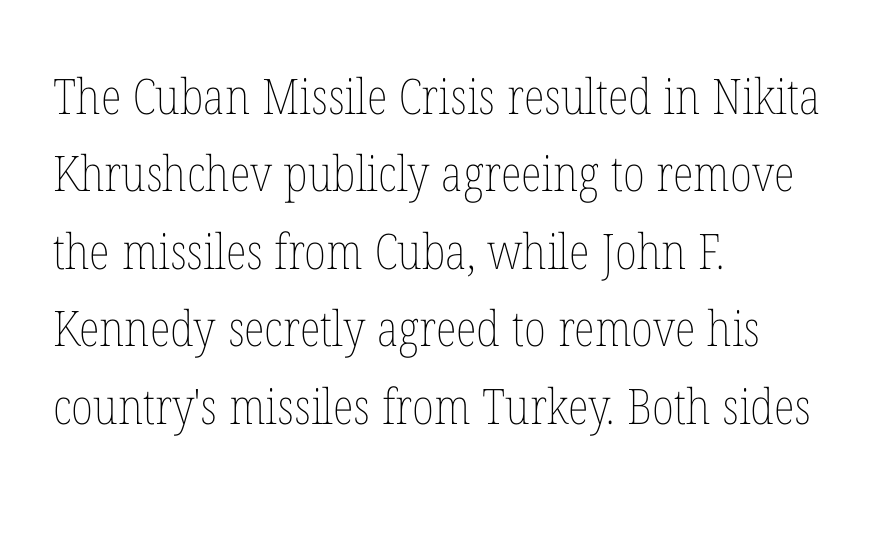
Q: Is the text bold? A: No.
Q: Is the text italic (slanted)? A: No, it is upright.
Q: Is the text underlined? A: No.
Q: How is the paragraph aligned? A: Left-aligned.
Q: Is the spacing between letters normal or unusually wide? A: Normal.
Q: Is the spacing between lines tight, normal or loose? A: Normal.
Q: Width (condensed, normal, or wide)? A: Condensed.
Q: Stroke contrast? A: Low.
Q: x-height? A: Medium.
Q: Monospaced? A: No.
